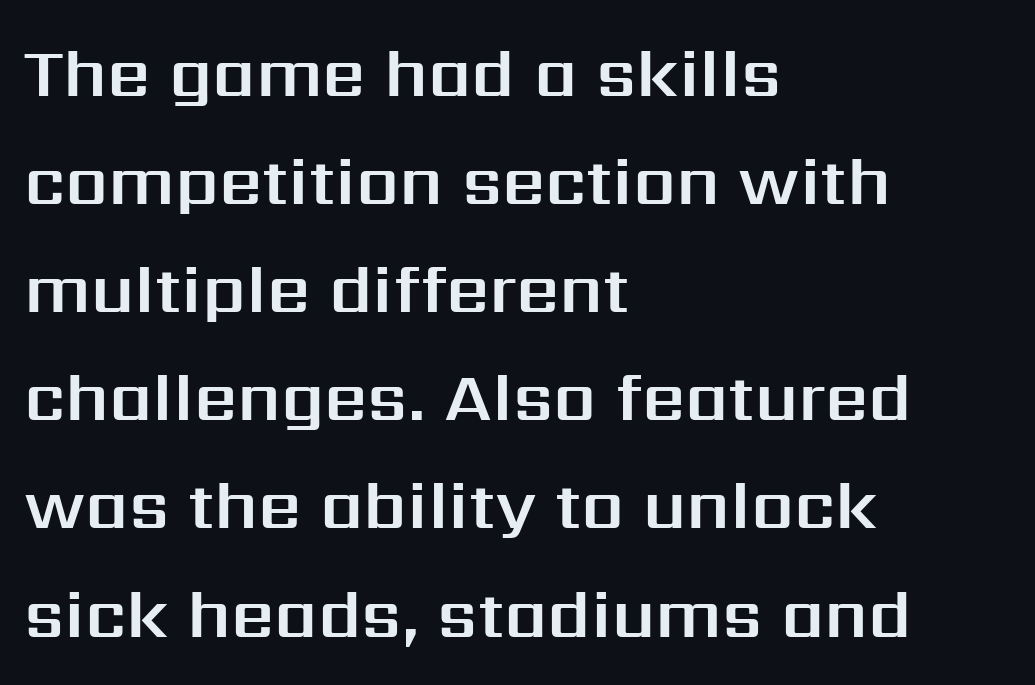
Q: Is the text italic (slanted)? A: No, it is upright.
Q: Is the typeface a serif or a sans-serif typeface? A: Sans-serif.
Q: Is the text underlined? A: No.
Q: How is the paragraph aligned? A: Left-aligned.
Q: Is the spacing between letters normal or unusually wide? A: Normal.
Q: Is the spacing between lines tight, normal or loose? A: Normal.
Q: Width (condensed, normal, or wide)? A: Normal.
Q: Stroke contrast? A: Medium.
Q: x-height? A: Medium.
Q: Monospaced? A: No.
